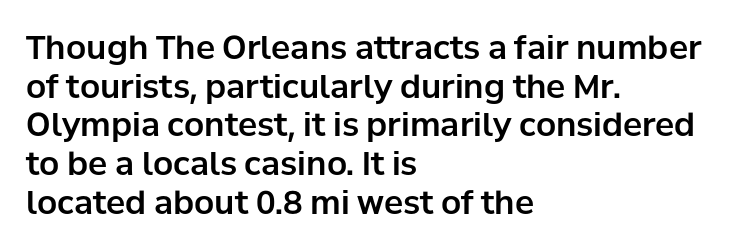
Q: Is the text italic (slanted)? A: No, it is upright.
Q: Is the typeface a serif or a sans-serif typeface? A: Sans-serif.
Q: Is the text underlined? A: No.
Q: How is the paragraph aligned? A: Left-aligned.
Q: Is the spacing between letters normal or unusually wide? A: Normal.
Q: Width (condensed, normal, or wide)? A: Normal.
Q: Stroke contrast? A: Low.
Q: x-height? A: Medium.
Q: Monospaced? A: No.
